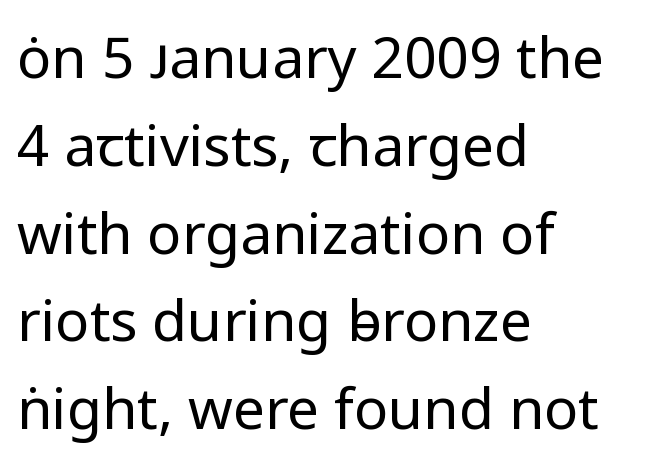
{"serif": "no", "italic": "no", "bold": "no", "weight": "regular", "width": "normal", "stroke_contrast": "low", "x_height": "medium", "monospaced": "no", "underline": "no", "align": "left", "line_spacing": "normal", "line_spacing_ratio": 1.54, "letter_spacing": "normal", "letter_spacing_em": 0.0, "glyph_px": 57}
